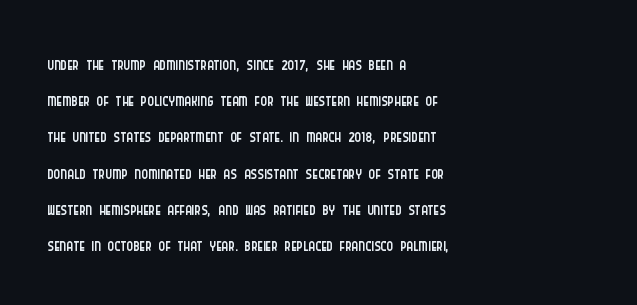
The image shows 25 px text type, upright; set left-aligned, normal line spacing (1.45x), normal letter spacing, not underlined.
